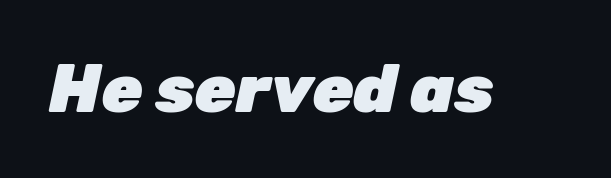
Q: Is the text bold? A: Yes.
Q: Is the text italic (slanted)? A: Yes, it leans right by about 12 degrees.
Q: Is the text underlined? A: No.
Q: Is the spacing between letters normal or unusually wide? A: Normal.
Q: Width (condensed, normal, or wide)? A: Normal.
Q: Stroke contrast? A: Low.
Q: x-height? A: Medium.
Q: Monospaced? A: No.
